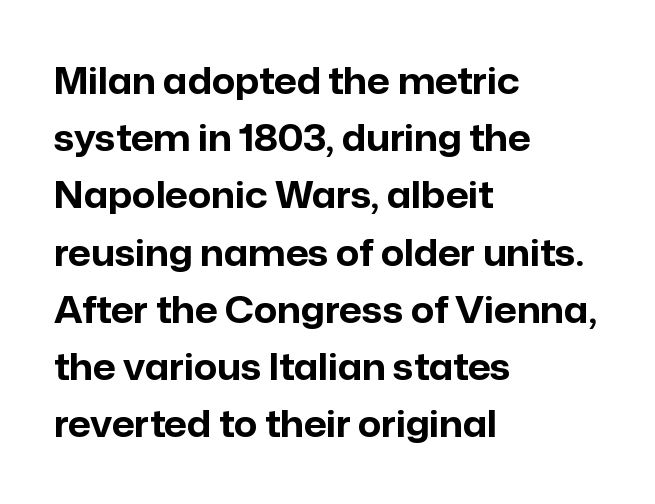
The image shows 36 px bold sans-serif type, upright; set left-aligned, normal line spacing (1.59x), normal letter spacing, not underlined; low stroke contrast and a medium x-height.
